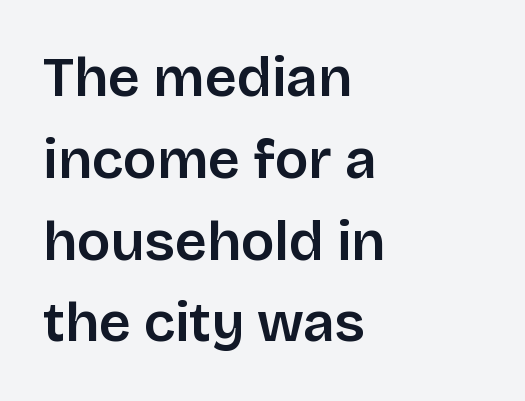
The image shows 56 px sans-serif type, upright; set left-aligned, normal line spacing (1.46x), normal letter spacing, not underlined; low stroke contrast and a large x-height.
